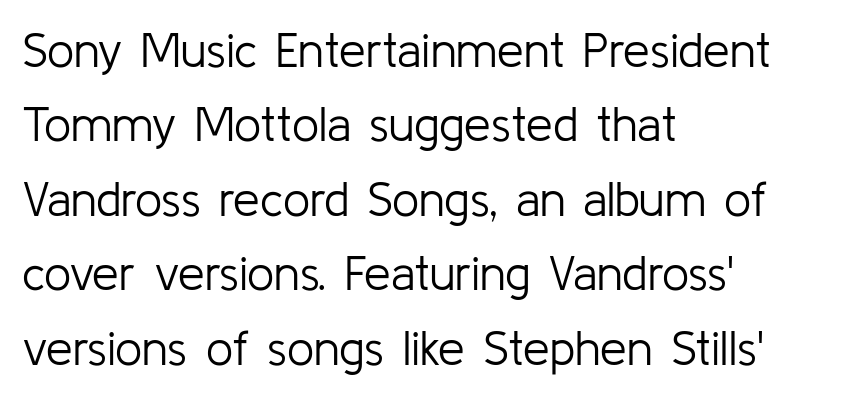
Q: Is the text bold? A: No.
Q: Is the text italic (slanted)? A: No, it is upright.
Q: Is the typeface a serif or a sans-serif typeface? A: Sans-serif.
Q: Is the text underlined? A: No.
Q: How is the paragraph aligned? A: Left-aligned.
Q: Is the spacing between letters normal or unusually wide? A: Normal.
Q: Is the spacing between lines tight, normal or loose? A: Normal.
Q: Width (condensed, normal, or wide)? A: Normal.
Q: Stroke contrast? A: Low.
Q: x-height? A: Medium.
Q: Monospaced? A: No.
